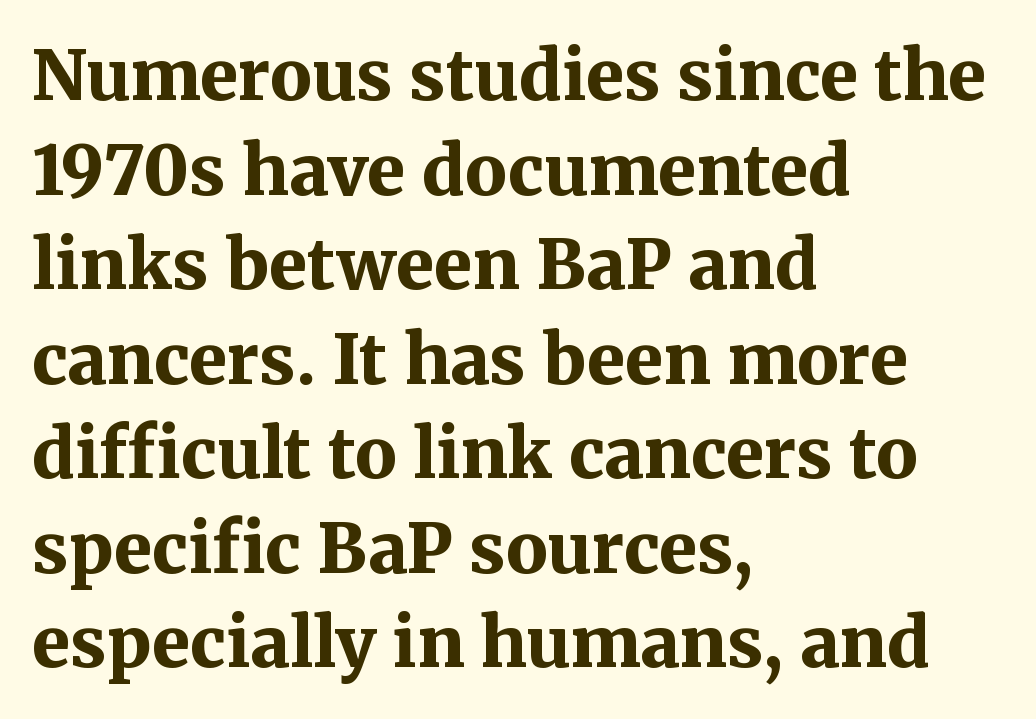
The image shows 69 px bold serif type, upright; set left-aligned, normal line spacing (1.37x), normal letter spacing, not underlined; medium stroke contrast and a medium x-height.
